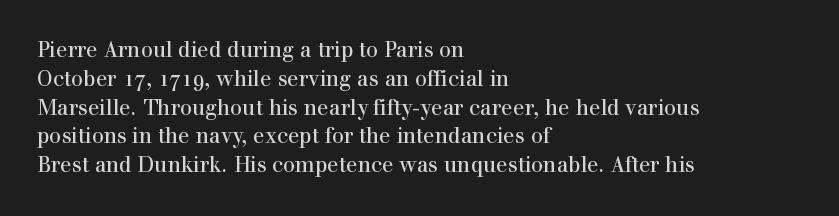
{"italic": "no", "underline": "no", "align": "left", "line_spacing": "normal", "line_spacing_ratio": 1.37, "letter_spacing": "normal", "letter_spacing_em": 0.0, "glyph_px": 21}
